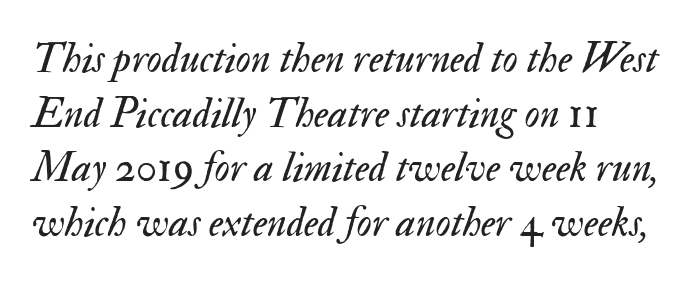
This block has exactly the height ordinary leading produces. You could not count columns in this text — the font is proportionally spaced. Designer's note — italics engaged. The lines are quadded left. Words float on clear page, feet unadorned. Summary of weight: not heavy and not bold.
